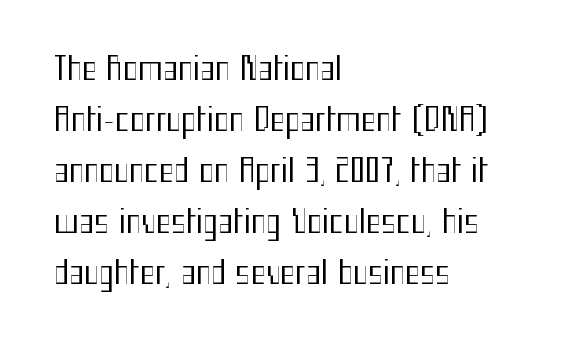
{"serif": "no", "italic": "no", "bold": "no", "weight": "regular", "width": "condensed", "stroke_contrast": "medium", "x_height": "medium", "monospaced": "no", "underline": "no", "align": "left", "line_spacing": "normal", "line_spacing_ratio": 1.59, "letter_spacing": "normal", "letter_spacing_em": 0.0, "glyph_px": 32}
